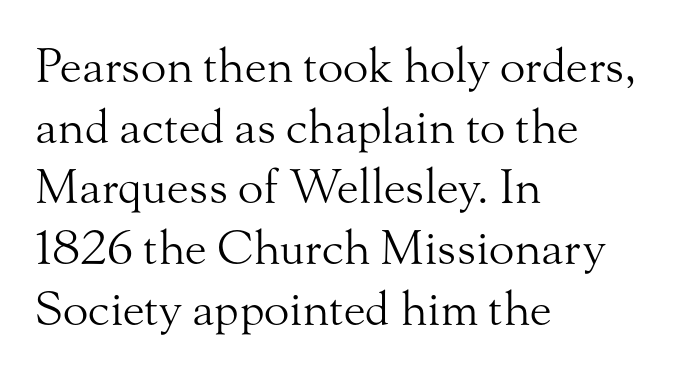
Q: Is the text bold? A: No.
Q: Is the text italic (slanted)? A: No, it is upright.
Q: Is the typeface a serif or a sans-serif typeface? A: Serif.
Q: Is the text underlined? A: No.
Q: How is the paragraph aligned? A: Left-aligned.
Q: Is the spacing between letters normal or unusually wide? A: Normal.
Q: Is the spacing between lines tight, normal or loose? A: Normal.
Q: Width (condensed, normal, or wide)? A: Normal.
Q: Stroke contrast? A: Medium.
Q: x-height? A: Small.
Q: Monospaced? A: No.
